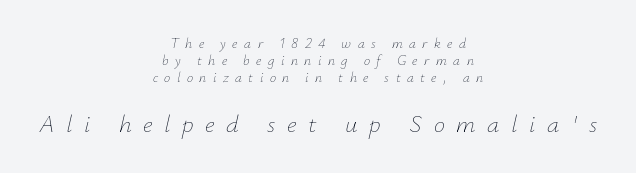
The image shows 25 px text type, italic (leaning right); set centered, line spacing 1.23x, unusually wide letter spacing (+0.46 em), not underlined; the second (bottom) block is 1.79x larger.
